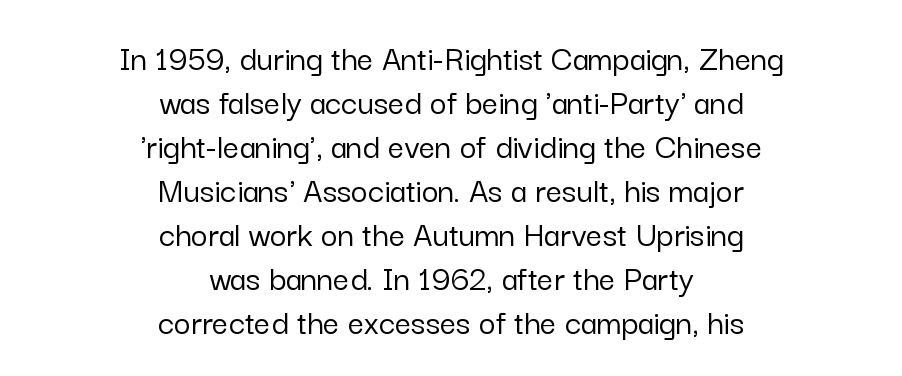
The image shows 36 px sans-serif type, upright; set centered, line spacing 1.22x, normal letter spacing, not underlined; low stroke contrast and a medium x-height.
